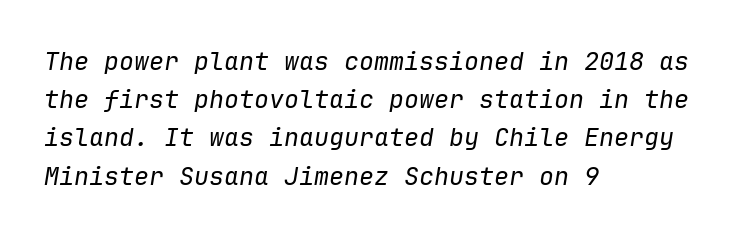
{"italic": "yes", "lean": "right", "slant_degrees": 9, "bold": "no", "underline": "no", "align": "left", "line_spacing": "normal", "line_spacing_ratio": 1.53, "letter_spacing": "normal", "letter_spacing_em": 0.0, "glyph_px": 25}
